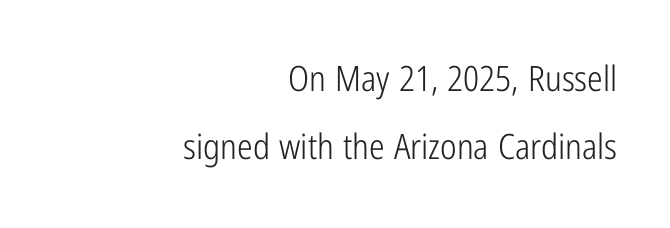
Q: Is the text bold? A: No.
Q: Is the text italic (slanted)? A: No, it is upright.
Q: Is the typeface a serif or a sans-serif typeface? A: Sans-serif.
Q: Is the text underlined? A: No.
Q: How is the paragraph aligned? A: Right-aligned.
Q: Is the spacing between letters normal or unusually wide? A: Normal.
Q: Is the spacing between lines tight, normal or loose? A: Loose.
Q: Width (condensed, normal, or wide)? A: Condensed.
Q: Stroke contrast? A: Low.
Q: x-height? A: Medium.
Q: Monospaced? A: No.
